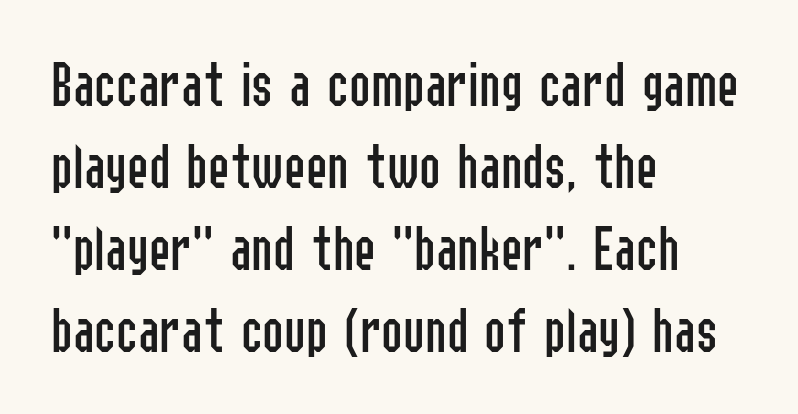
{"serif": "no", "italic": "no", "bold": "no", "weight": "regular", "width": "condensed", "stroke_contrast": "low", "x_height": "medium", "monospaced": "no", "underline": "no", "align": "left", "line_spacing": "normal", "line_spacing_ratio": 1.26, "letter_spacing": "normal", "letter_spacing_em": 0.0, "glyph_px": 65}
